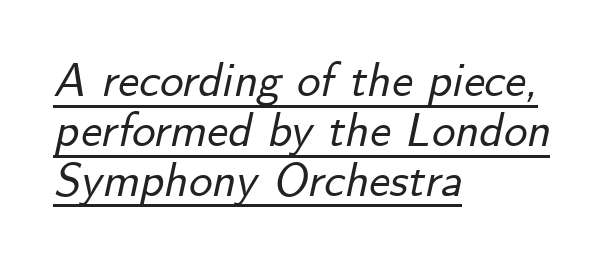
{"italic": "yes", "lean": "right", "slant_degrees": 12, "width": "normal", "stroke_contrast": "low", "x_height": "small", "monospaced": "no", "underline": "yes", "align": "left", "line_spacing": "tight", "line_spacing_ratio": 1.06, "letter_spacing": "normal", "letter_spacing_em": 0.0, "glyph_px": 47}
